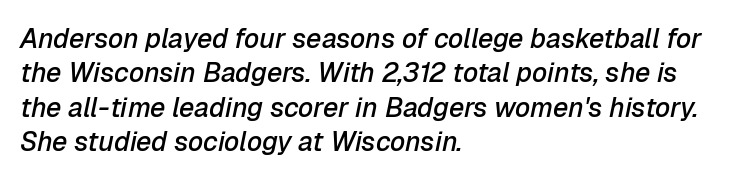
The image shows 27 px text type, italic (leaning right); set left-aligned, normal line spacing (1.27x), normal letter spacing, not underlined.
